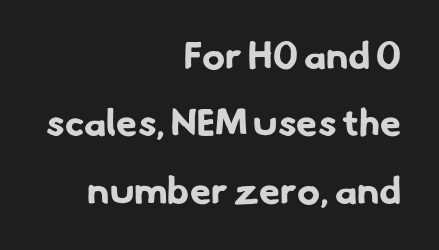
The image shows 38 px bold sans-serif type; set right-aligned, line spacing 1.77x, normal letter spacing, not underlined; low stroke contrast and a small x-height.
